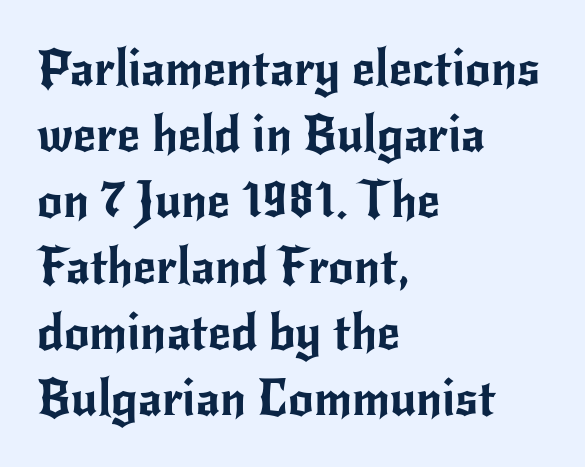
{"serif": "no", "italic": "no", "width": "normal", "stroke_contrast": "low", "x_height": "small", "monospaced": "no", "underline": "no", "align": "left", "line_spacing": "normal", "line_spacing_ratio": 1.32, "letter_spacing": "normal", "letter_spacing_em": 0.0, "glyph_px": 50}
